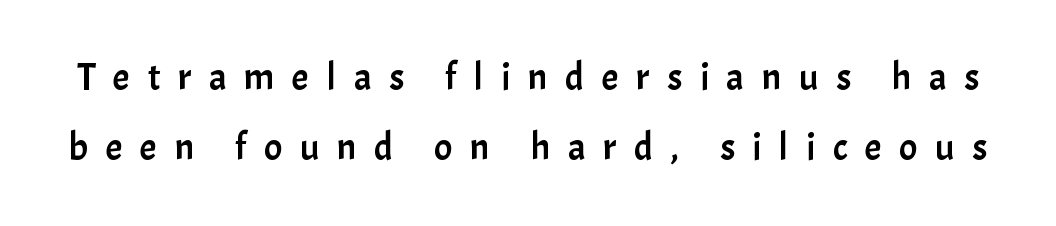
Display-style spreading of the glyphs; the letterfit is very open. Is there any slant? The stems are plumb. Unmarked baselines from the first word to the last. Varying glyph widths throughout — classic text-font behaviour. The font family rendered here belongs to the sans-serif group.
